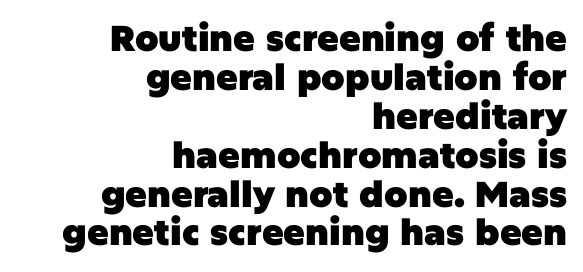
{"serif": "no", "italic": "no", "bold": "yes", "weight": "heavy", "width": "normal", "stroke_contrast": "low", "x_height": "large", "monospaced": "no", "underline": "no", "align": "right", "line_spacing": "tight", "line_spacing_ratio": 1.08, "letter_spacing": "normal", "letter_spacing_em": 0.0, "glyph_px": 36}
